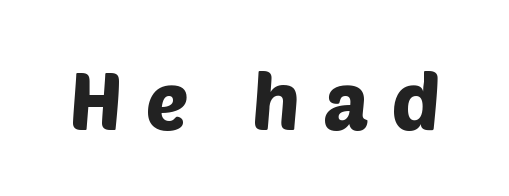
Q: Is the typeface a serif or a sans-serif typeface? A: Sans-serif.
Q: Is the text underlined? A: No.
Q: Is the spacing between letters normal or unusually wide? A: Unusually wide.
Q: Width (condensed, normal, or wide)? A: Normal.
Q: Stroke contrast? A: Low.
Q: x-height? A: Large.
Q: Monospaced? A: No.
